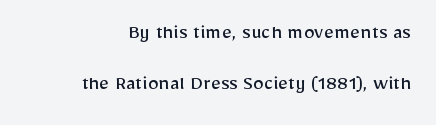
{"italic": "no", "bold": "no", "underline": "no", "line_spacing": "loose", "line_spacing_ratio": 2.32, "letter_spacing": "normal", "letter_spacing_em": 0.0, "glyph_px": 22}
